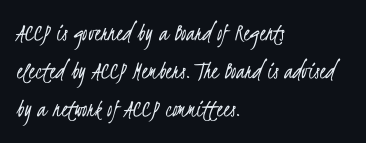
The image shows 26 px text type; set left-aligned, normal line spacing (1.47x), normal letter spacing, not underlined.
